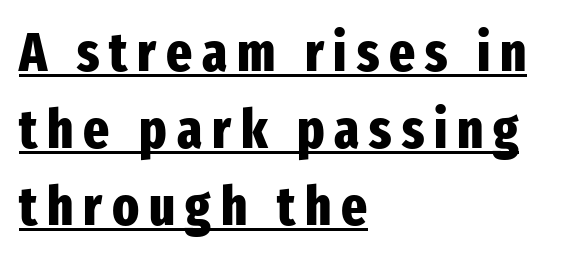
{"serif": "no", "italic": "no", "bold": "yes", "weight": "heavy", "width": "condensed", "stroke_contrast": "low", "x_height": "medium", "monospaced": "no", "underline": "yes", "align": "left", "line_spacing": "normal", "line_spacing_ratio": 1.4, "glyph_px": 55}
